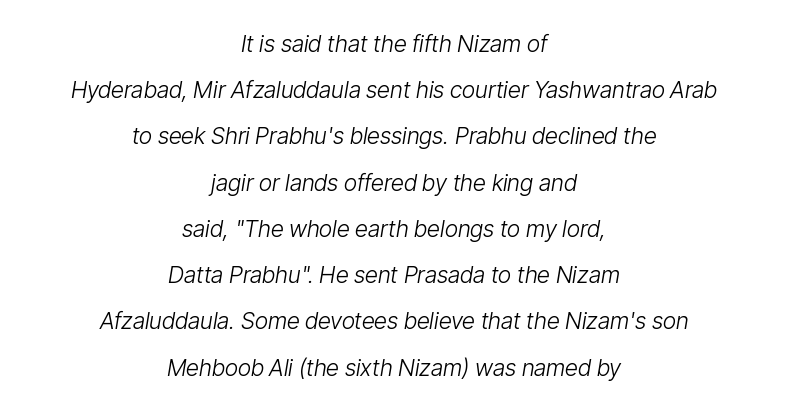
Glance below the letters and you will spot only blank space. The passage is arranged like a title page — every line centered. Each stroke keeps to a modest, everyday thickness or less. Vertical spacing — loose.
